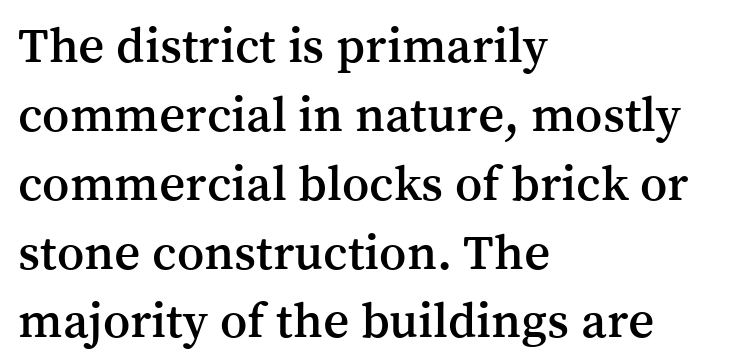
{"serif": "yes", "italic": "no", "width": "normal", "stroke_contrast": "medium", "x_height": "medium", "monospaced": "no", "underline": "no", "align": "left", "line_spacing": "normal", "line_spacing_ratio": 1.35, "letter_spacing": "normal", "letter_spacing_em": 0.0, "glyph_px": 51}
